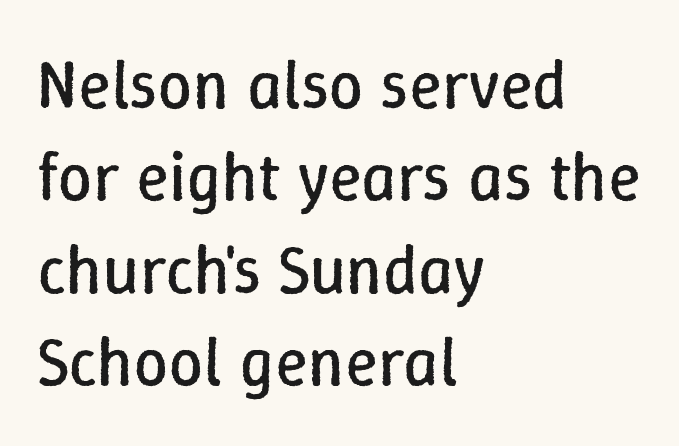
Q: Is the text bold? A: No.
Q: Is the text italic (slanted)? A: No, it is upright.
Q: Is the text underlined? A: No.
Q: How is the paragraph aligned? A: Left-aligned.
Q: Is the spacing between letters normal or unusually wide? A: Normal.
Q: Is the spacing between lines tight, normal or loose? A: Normal.
Q: Width (condensed, normal, or wide)? A: Normal.
Q: Stroke contrast? A: Low.
Q: x-height? A: Medium.
Q: Monospaced? A: No.
